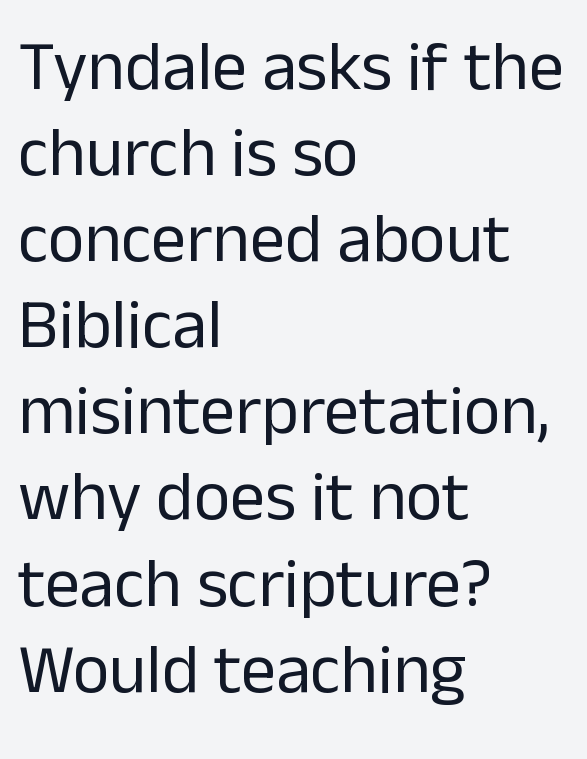
The image shows 70 px regular-weight sans-serif type, upright; set left-aligned, line spacing 1.23x, normal letter spacing, not underlined; low stroke contrast and a medium x-height.
